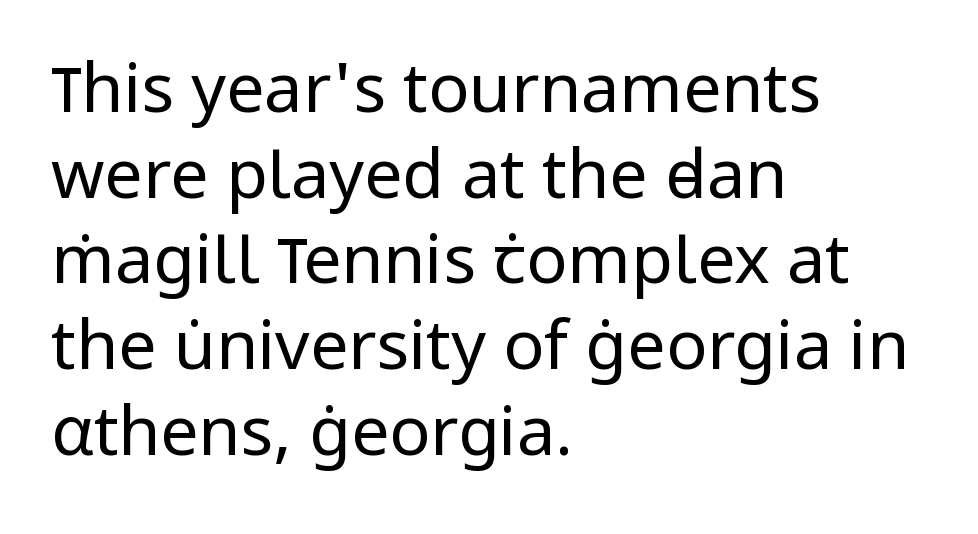
Heft: none added — not bold. Does the leading feel generous? No, just average. The ragged edge is on the right, which tells us the setting is flush left. Honestly, there is no underline to notice here at all. These lines are rendered in a variable-pitch font.
